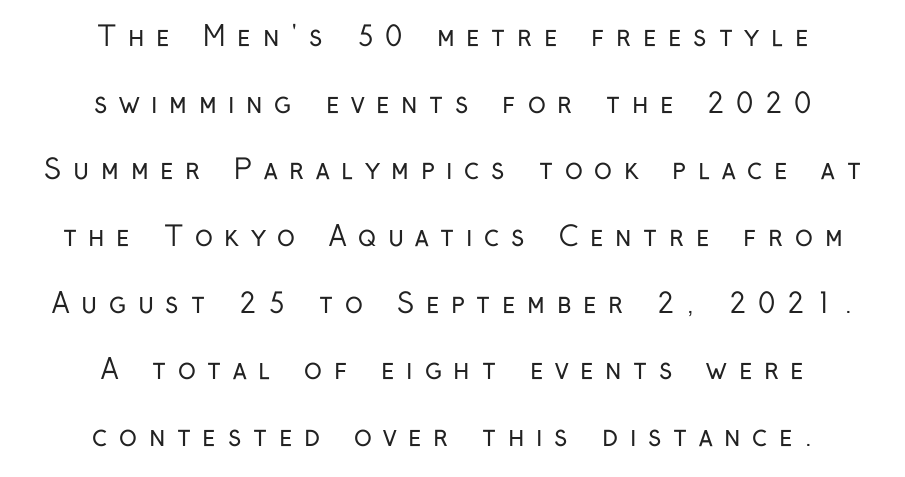
The image shows 27 px text type, upright; set centered, loose line spacing (2.47x), unusually wide letter spacing (+0.43 em), not underlined.
